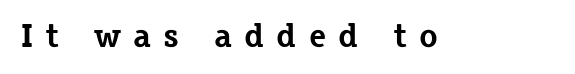
The image shows 34 px bold serif type, upright; set unusually wide letter spacing (+0.36 em), not underlined; low stroke contrast and a medium x-height.
